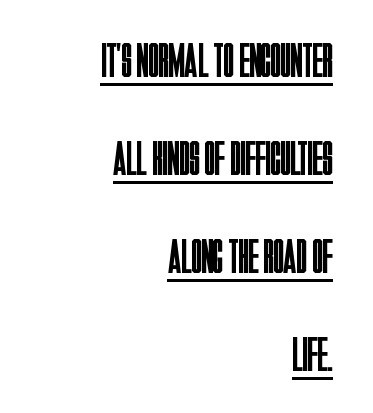
The image shows 48 px regular-weight, condensed sans-serif type, upright; set right-aligned, loose line spacing (2.04x), normal letter spacing, underlined; low stroke contrast and a large x-height.
